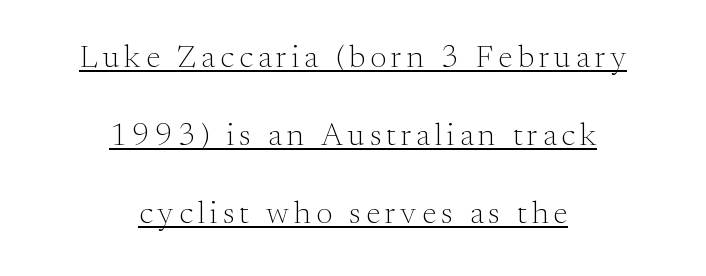
{"serif": "yes", "italic": "no", "bold": "no", "weight": "light", "width": "normal", "stroke_contrast": "medium", "x_height": "small", "monospaced": "no", "underline": "yes", "align": "center", "line_spacing": "loose", "line_spacing_ratio": 2.44, "glyph_px": 32}
